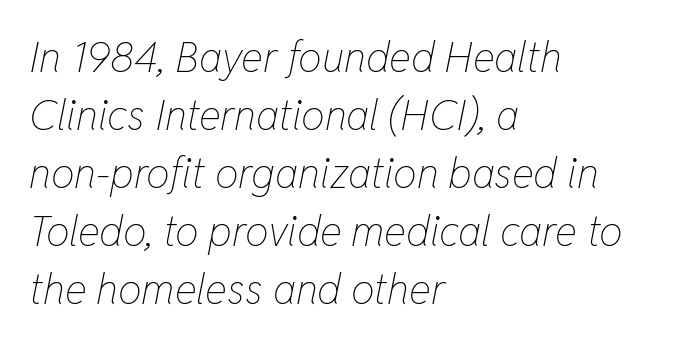
The image shows 42 px thin, condensed type, italic (leaning right); set left-aligned, normal line spacing (1.38x), normal letter spacing, not underlined; low stroke contrast and a medium x-height.
